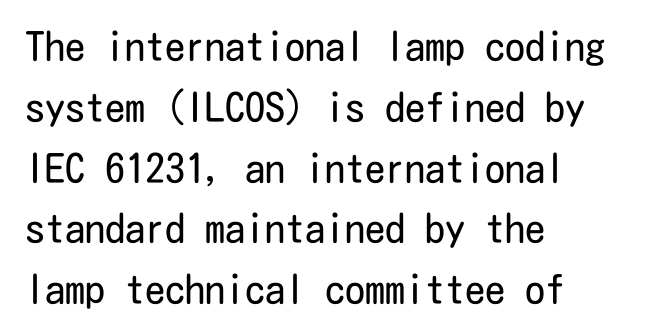
{"serif": "no", "italic": "no", "bold": "no", "weight": "regular", "width": "condensed", "stroke_contrast": "low", "x_height": "medium", "underline": "no", "align": "left", "line_spacing": "normal", "line_spacing_ratio": 1.52, "letter_spacing": "normal", "letter_spacing_em": 0.0, "glyph_px": 40}
